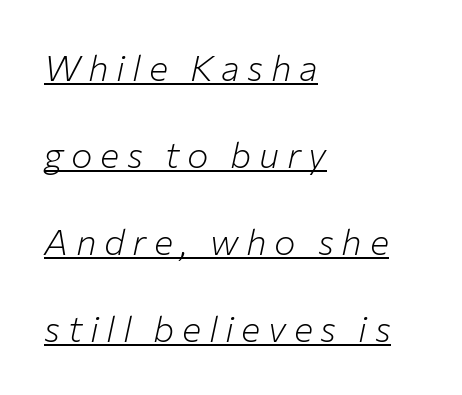
Characters follow at a spacing far wider than the type designer built in. Line spacing here is loose. A typesetter would call this proportional, since set widths differ per character. The glyphs are accompanied by a horizontal stroke just below them.
